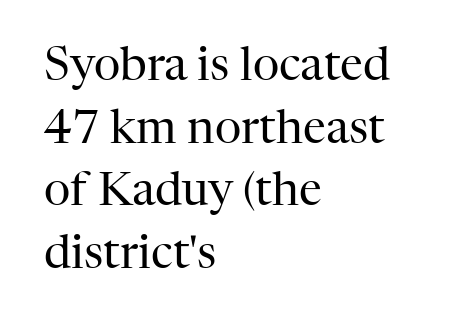
Leading matches the norm, producing a regular column. Tracking here is standard; glyphs follow each other at the usual distance. Do the letters lean? They stand straight. The setting favours the left margin, as ordinary paragraphs usually do.
